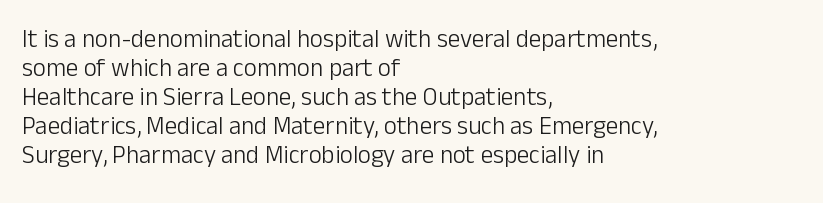
Q: Is the text bold? A: No.
Q: Is the text italic (slanted)? A: No, it is upright.
Q: Is the text underlined? A: No.
Q: How is the paragraph aligned? A: Left-aligned.
Q: Is the spacing between letters normal or unusually wide? A: Normal.
